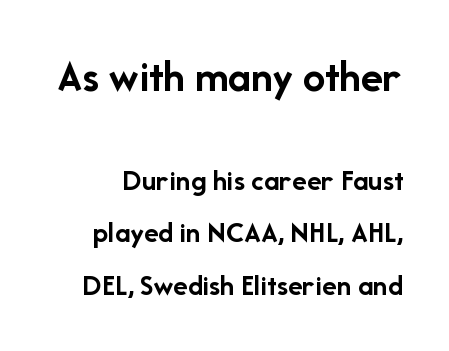
Q: Is the text bold? A: Yes.
Q: Is the text italic (slanted)? A: No, it is upright.
Q: Is the typeface a serif or a sans-serif typeface? A: Sans-serif.
Q: Is the text underlined? A: No.
Q: Is the spacing between letters normal or unusually wide? A: Normal.
Q: Which block of text is set in a larger size, the first (top) or the second (bottom)? A: The first (top) one.
Q: Width (condensed, normal, or wide)? A: Normal.
Q: Stroke contrast? A: Low.
Q: x-height? A: Medium.
Q: Monospaced? A: No.
